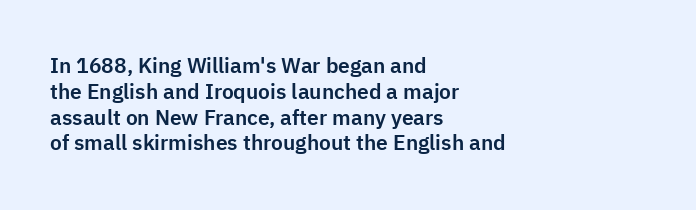
Underline: absent. This rendering uses left alignment, leaving the right contour irregular. A typesetter would mark this as roman, not italic. In terms of letterspacing, this is plain default setting.
